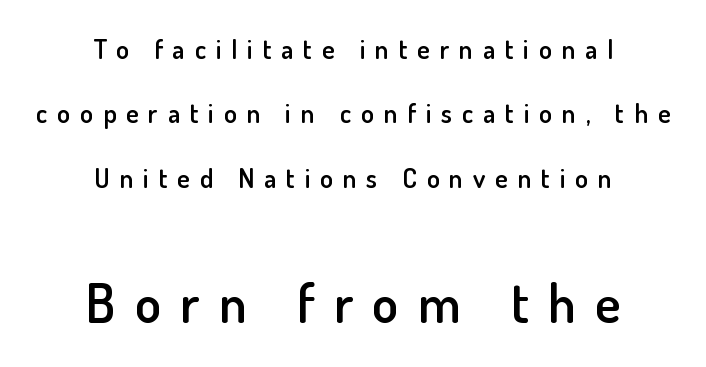
The image shows 54 px semibold sans-serif type, upright; set centered, loose line spacing (2.38x), unusually wide letter spacing (+0.36 em), not underlined; the second (bottom) block is 2.0x larger; low stroke contrast and a small x-height.
